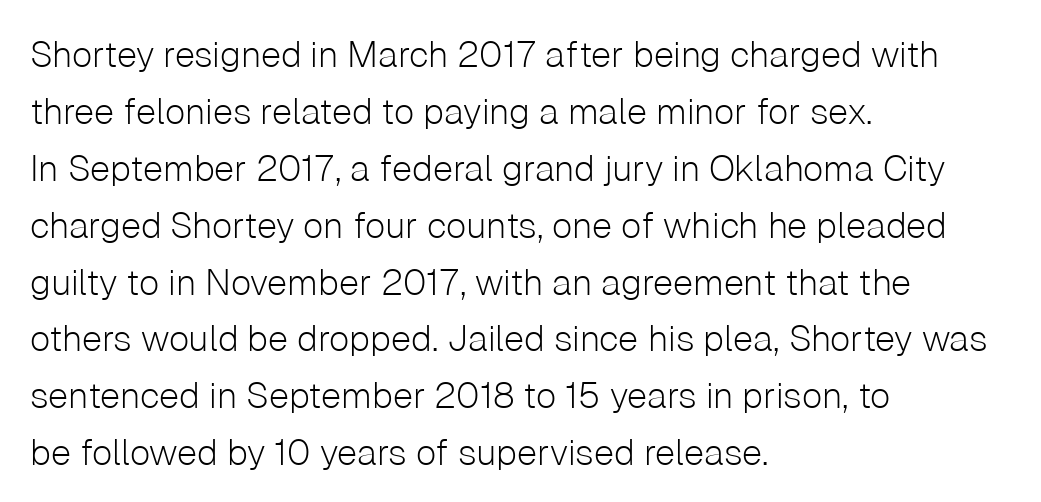
Q: Is the text bold? A: No.
Q: Is the text italic (slanted)? A: No, it is upright.
Q: Is the typeface a serif or a sans-serif typeface? A: Sans-serif.
Q: Is the text underlined? A: No.
Q: How is the paragraph aligned? A: Left-aligned.
Q: Is the spacing between letters normal or unusually wide? A: Normal.
Q: Is the spacing between lines tight, normal or loose? A: Normal.
Q: Width (condensed, normal, or wide)? A: Normal.
Q: Stroke contrast? A: Low.
Q: x-height? A: Medium.
Q: Monospaced? A: No.
